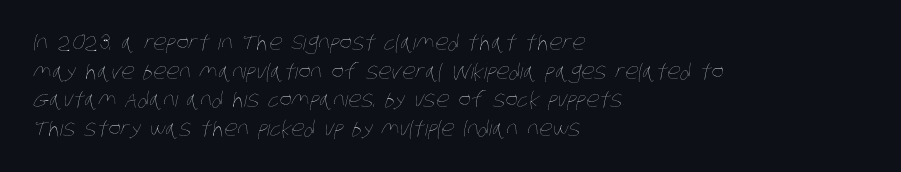
{"bold": "no", "underline": "no", "align": "left", "line_spacing": "normal", "line_spacing_ratio": 1.36, "letter_spacing": "normal", "letter_spacing_em": 0.0, "glyph_px": 21}
